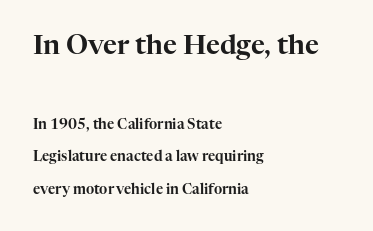
Q: Is the text italic (slanted)? A: No, it is upright.
Q: Is the text underlined? A: No.
Q: How is the paragraph aligned? A: Left-aligned.
Q: Is the spacing between letters normal or unusually wide? A: Normal.
Q: Is the spacing between lines tight, normal or loose? A: Loose.
Q: Which block of text is set in a larger size, the first (top) or the second (bottom)? A: The first (top) one.
